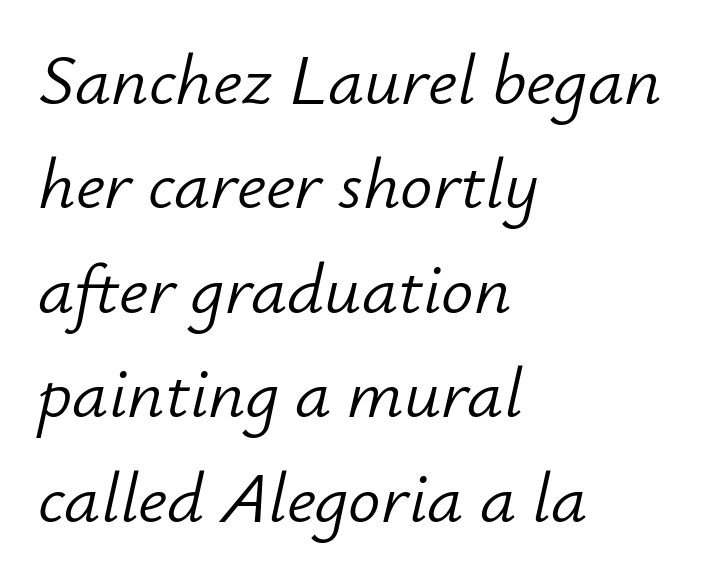
The image shows 72 px light type, italic (leaning right); set left-aligned, normal line spacing (1.45x), normal letter spacing, not underlined; low stroke contrast and a small x-height.
